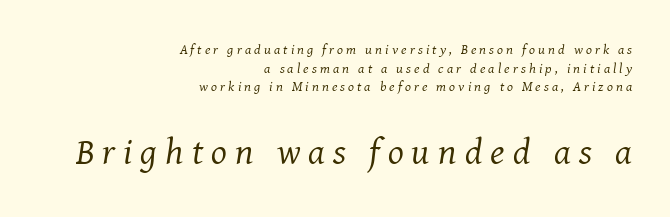
Evenly set lines give the paragraph a standard silhouette. Emphasis-style slanted type is in use. Is the lower block the larger one? Yes — the lower block carries the bigger type. Beneath every word, the page is bare.
